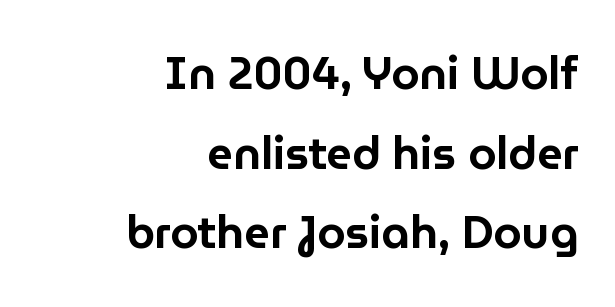
{"serif": "no", "italic": "no", "width": "normal", "stroke_contrast": "low", "x_height": "medium", "monospaced": "no", "underline": "no", "align": "right", "line_spacing_ratio": 1.77, "letter_spacing": "normal", "letter_spacing_em": 0.0, "glyph_px": 45}
